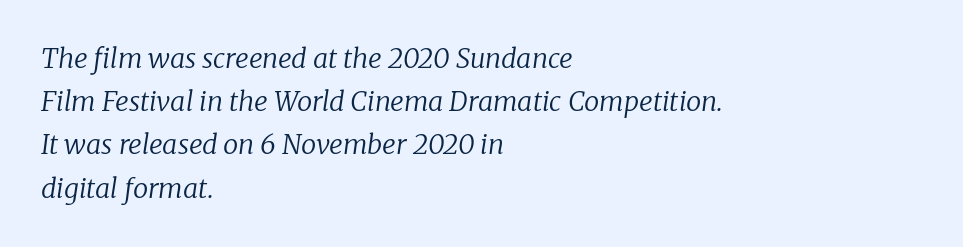
{"italic": "yes", "lean": "right", "slant_degrees": 8, "bold": "no", "underline": "no", "align": "left", "line_spacing": "normal", "line_spacing_ratio": 1.6, "letter_spacing": "normal", "letter_spacing_em": 0.0, "glyph_px": 27}
